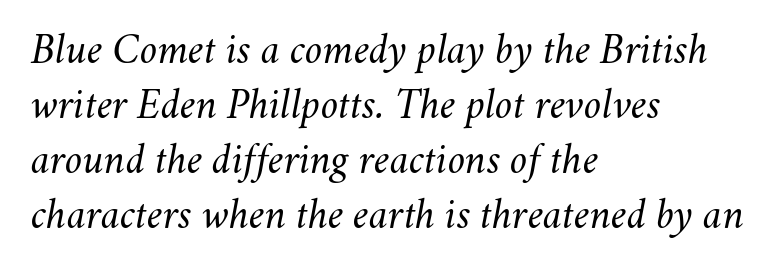
Q: Is the text bold? A: No.
Q: Is the text italic (slanted)? A: Yes, it leans right by about 11 degrees.
Q: Is the text underlined? A: No.
Q: How is the paragraph aligned? A: Left-aligned.
Q: Is the spacing between letters normal or unusually wide? A: Normal.
Q: Is the spacing between lines tight, normal or loose? A: Normal.
Q: Width (condensed, normal, or wide)? A: Normal.
Q: Stroke contrast? A: Medium.
Q: x-height? A: Small.
Q: Monospaced? A: No.
